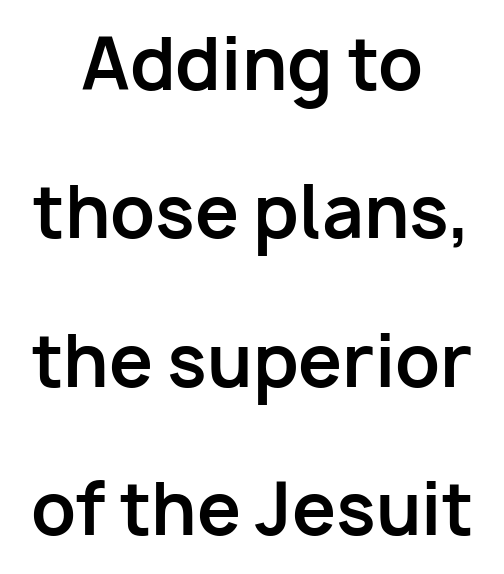
{"serif": "no", "italic": "no", "bold": "yes", "weight": "bold", "width": "normal", "stroke_contrast": "low", "x_height": "medium", "monospaced": "no", "underline": "no", "align": "center", "line_spacing": "loose", "line_spacing_ratio": 2.12, "letter_spacing": "normal", "letter_spacing_em": 0.0, "glyph_px": 70}
